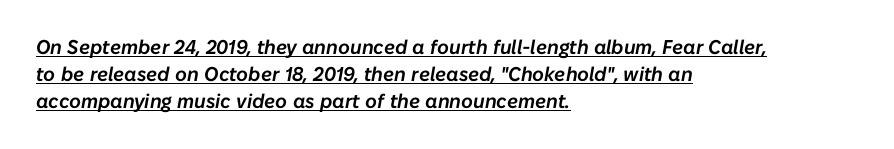
{"italic": "yes", "lean": "right", "slant_degrees": 10, "underline": "yes", "align": "left", "line_spacing": "normal", "line_spacing_ratio": 1.36, "letter_spacing": "normal", "letter_spacing_em": 0.0, "glyph_px": 20}
